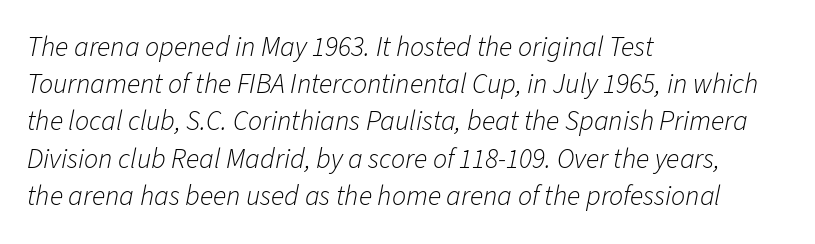
The image shows 28 px light type, italic (leaning right); set left-aligned, normal line spacing (1.33x), normal letter spacing, not underlined; low stroke contrast and a medium x-height.
